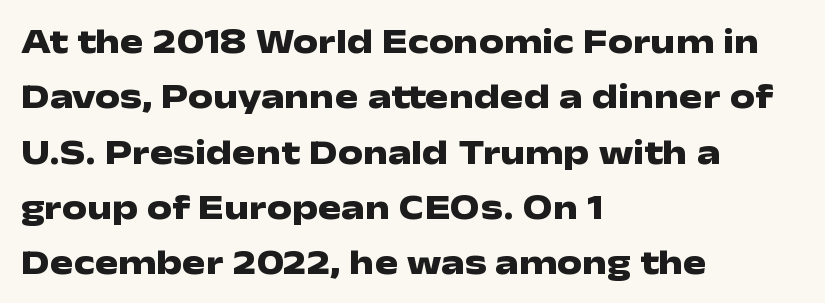
Q: Is the text bold? A: Yes.
Q: Is the text italic (slanted)? A: No, it is upright.
Q: Is the typeface a serif or a sans-serif typeface? A: Sans-serif.
Q: Is the text underlined? A: No.
Q: How is the paragraph aligned? A: Left-aligned.
Q: Is the spacing between letters normal or unusually wide? A: Normal.
Q: Is the spacing between lines tight, normal or loose? A: Normal.
Q: Width (condensed, normal, or wide)? A: Wide.
Q: Stroke contrast? A: Low.
Q: x-height? A: Medium.
Q: Monospaced? A: No.
